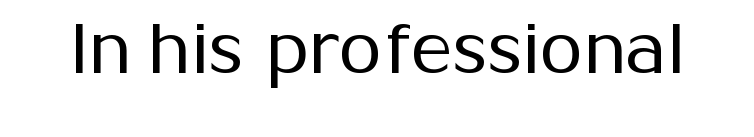
This sample has the flowing, uneven cadence of proportional lettering. If you drew a line through each stem, it would be perfectly vertical. Check where the strokes stop: nothing finishes them off — pure sans. These lines keep a tight, regular rhythm from letter to letter.
